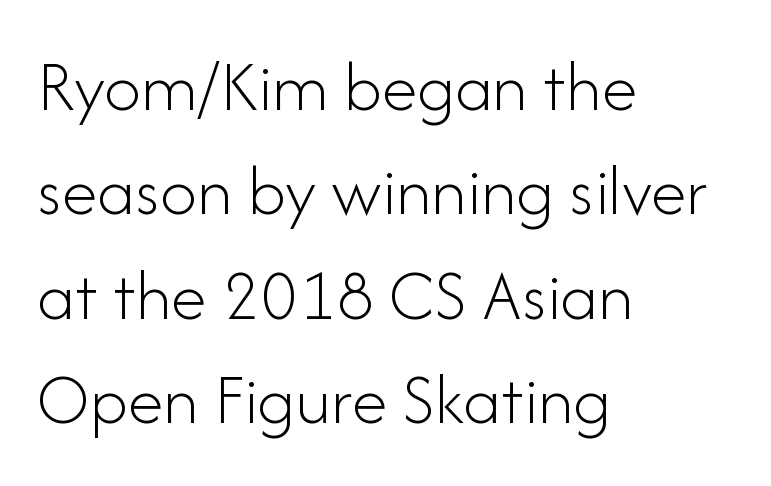
{"serif": "no", "italic": "no", "bold": "no", "weight": "light", "width": "normal", "stroke_contrast": "low", "x_height": "small", "monospaced": "no", "underline": "no", "align": "left", "line_spacing": "normal", "line_spacing_ratio": 1.43, "letter_spacing": "normal", "letter_spacing_em": 0.0, "glyph_px": 73}
